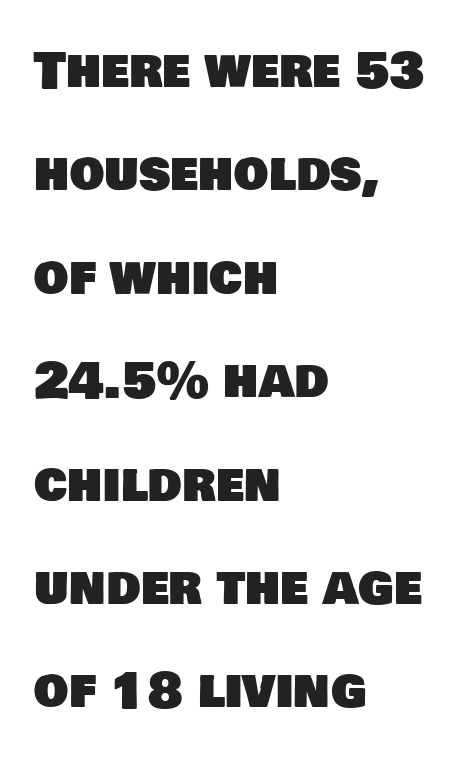
The image shows 49 px sans-serif type; set left-aligned, loose line spacing (2.11x), normal letter spacing, not underlined; low stroke contrast and a large x-height.
